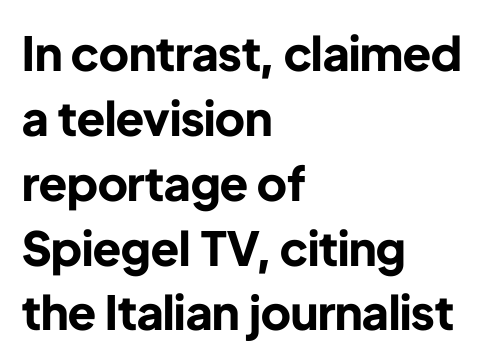
Students, this is bold: see how much ink each stroke carries. Posture: upright roman. Tracking value appears to be zero — textbook default spacing. Line beginnings align vertically; line endings do not.
